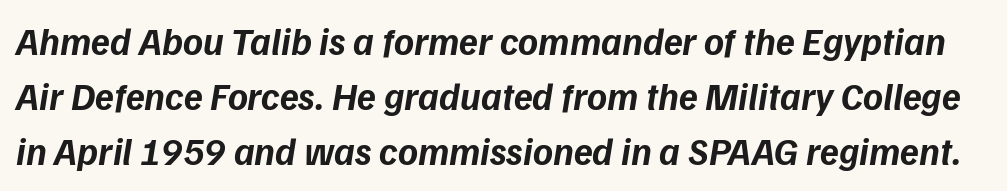
{"italic": "yes", "lean": "right", "slant_degrees": 9, "bold": "yes", "weight": "bold", "width": "normal", "stroke_contrast": "low", "x_height": "medium", "monospaced": "no", "underline": "no", "line_spacing": "normal", "line_spacing_ratio": 1.45, "letter_spacing": "normal", "letter_spacing_em": 0.0, "glyph_px": 38}
